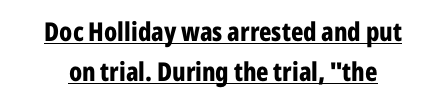
The typography opts for an upright posture over an oblique one. Each glyph is drawn with heavy, bold strokes. The passage shown stacks its lines at a standard gap. Glyph-to-glyph distance matches everyday printed text. What decoration does the sample have? An underline.
